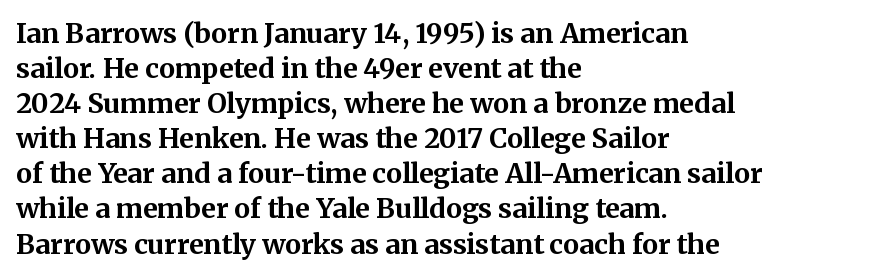
Is there much room between lines? A standard amount, neither cramped nor airy. Emphasis by weight is at full strength: bold. Each word holds together tightly as a unit, with standard inter-letter gaps. Rule under the text: the space is simply empty. Style check: upright. Does the copy run flush right? No — it runs flush left.
